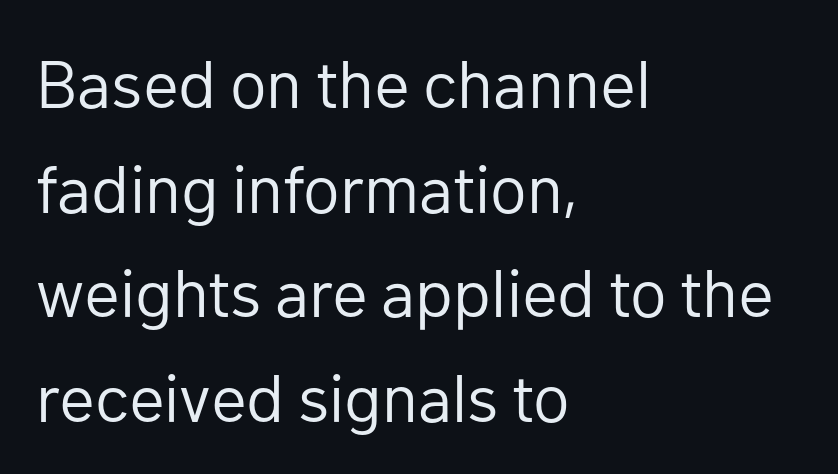
The glyphs are unaccompanied by any horizontal stroke below them. A student would call this left alignment; a typographer would say flush left, rag right. A typesetter would call this leading conventional body-copy spacing. Nothing sits at the stroke ends, so this counts as sans-serif. The type is set solid horizontally, with unmodified tracking.
